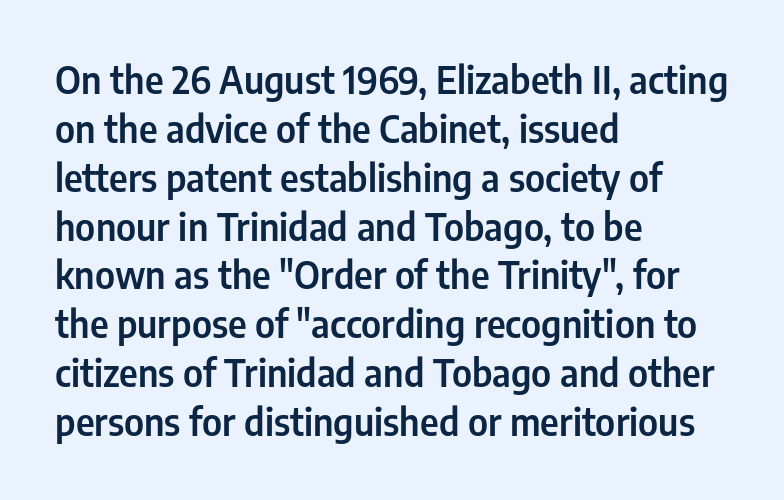
{"serif": "no", "italic": "no", "width": "condensed", "stroke_contrast": "low", "x_height": "medium", "monospaced": "no", "underline": "no", "align": "left", "line_spacing": "normal", "line_spacing_ratio": 1.32, "letter_spacing": "normal", "letter_spacing_em": 0.0, "glyph_px": 37}
